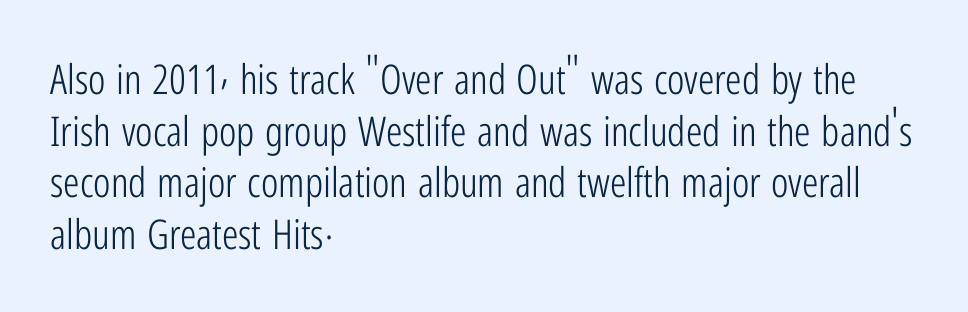
The image shows 41 px light, condensed sans-serif type, upright; set left-aligned, normal line spacing (1.26x), normal letter spacing, not underlined; low stroke contrast and a medium x-height.
